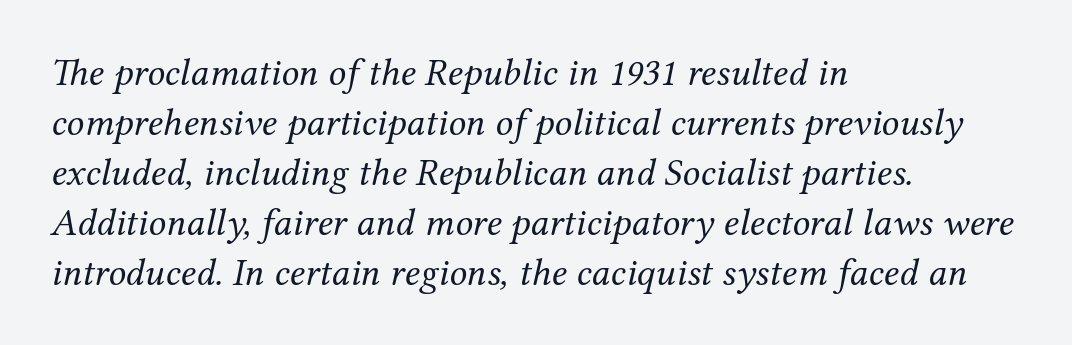
{"serif": "yes", "italic": "yes", "lean": "right", "slant_degrees": 12, "bold": "no", "weight": "regular", "width": "normal", "stroke_contrast": "medium", "x_height": "medium", "monospaced": "no", "underline": "no", "align": "left", "line_spacing": "normal", "line_spacing_ratio": 1.28, "letter_spacing": "normal", "letter_spacing_em": 0.0, "glyph_px": 39}
